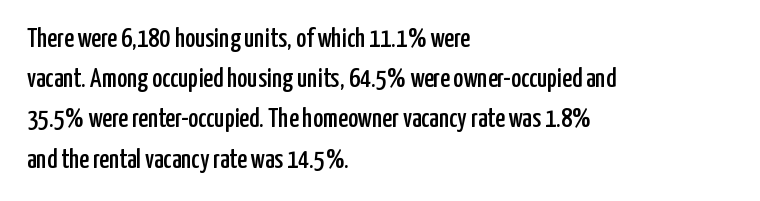
{"italic": "no", "underline": "no", "align": "left", "line_spacing": "normal", "line_spacing_ratio": 1.49, "letter_spacing": "normal", "letter_spacing_em": 0.0, "glyph_px": 27}
